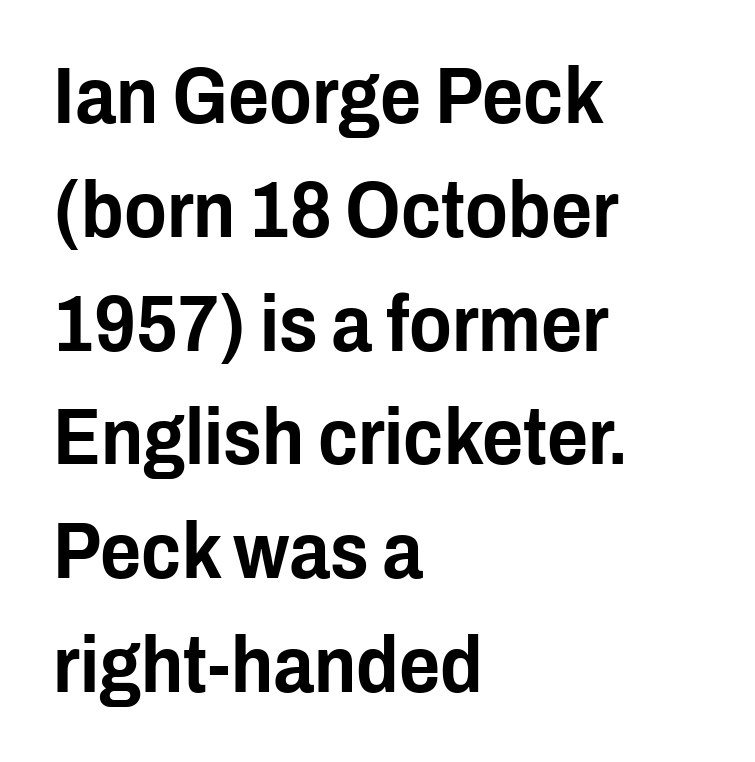
The image shows 79 px condensed sans-serif type, upright; set left-aligned, normal line spacing (1.44x), normal letter spacing, not underlined; low stroke contrast and a medium x-height.
